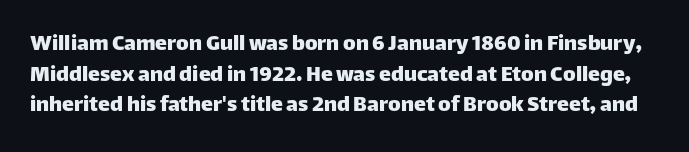
The image shows 24 px text type, upright; set normal line spacing (1.28x), normal letter spacing, not underlined.
